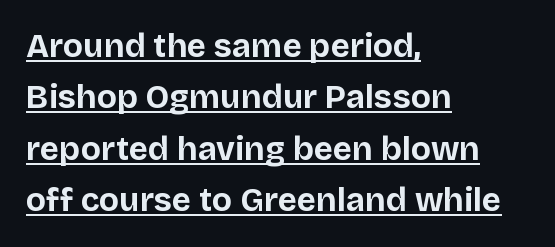
{"serif": "no", "italic": "no", "bold": "yes", "weight": "bold", "width": "normal", "stroke_contrast": "low", "x_height": "large", "monospaced": "no", "underline": "yes", "align": "left", "line_spacing": "normal", "line_spacing_ratio": 1.56, "letter_spacing": "normal", "letter_spacing_em": 0.0, "glyph_px": 33}
